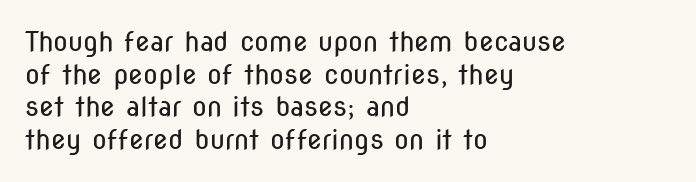
Q: Is the text bold? A: No.
Q: Is the text italic (slanted)? A: No, it is upright.
Q: Is the text underlined? A: No.
Q: How is the paragraph aligned? A: Left-aligned.
Q: Is the spacing between letters normal or unusually wide? A: Normal.
